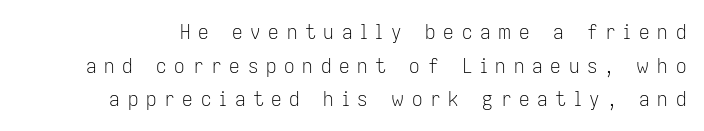
Q: Is the text bold? A: No.
Q: Is the text italic (slanted)? A: No, it is upright.
Q: Is the text underlined? A: No.
Q: Is the spacing between letters normal or unusually wide? A: Unusually wide.
Q: Is the spacing between lines tight, normal or loose? A: Normal.
